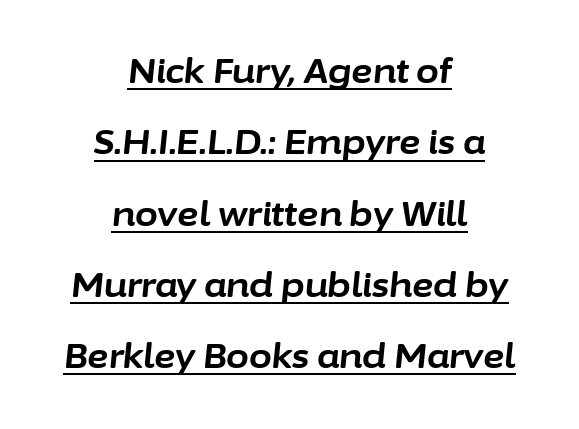
Q: Is the text bold? A: Yes.
Q: Is the text italic (slanted)? A: Yes, it leans right by about 6 degrees.
Q: Is the text underlined? A: Yes.
Q: How is the paragraph aligned? A: Centered.
Q: Is the spacing between letters normal or unusually wide? A: Normal.
Q: Is the spacing between lines tight, normal or loose? A: Loose.
Q: Width (condensed, normal, or wide)? A: Normal.
Q: Stroke contrast? A: Low.
Q: x-height? A: Medium.
Q: Monospaced? A: No.
